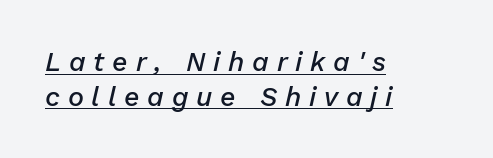
Q: Is the text bold? A: Semi-bold.
Q: Is the text italic (slanted)? A: Yes, it leans right by about 13 degrees.
Q: Is the text underlined? A: Yes.
Q: How is the paragraph aligned? A: Left-aligned.
Q: Is the spacing between letters normal or unusually wide? A: Unusually wide.
Q: Is the spacing between lines tight, normal or loose? A: Normal.
